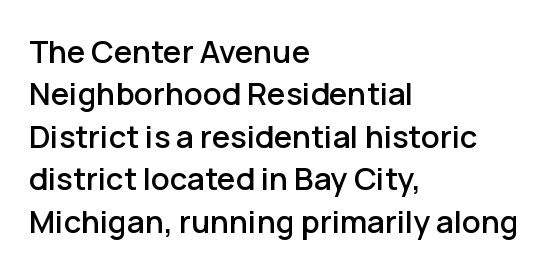
Q: Is the text italic (slanted)? A: No, it is upright.
Q: Is the typeface a serif or a sans-serif typeface? A: Sans-serif.
Q: Is the text underlined? A: No.
Q: How is the paragraph aligned? A: Left-aligned.
Q: Is the spacing between letters normal or unusually wide? A: Normal.
Q: Is the spacing between lines tight, normal or loose? A: Normal.
Q: Width (condensed, normal, or wide)? A: Normal.
Q: Stroke contrast? A: Low.
Q: x-height? A: Medium.
Q: Monospaced? A: No.
